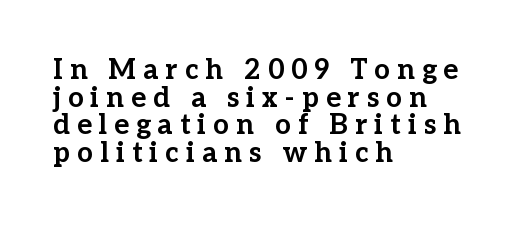
The image shows 28 px bold serif type, upright; set left-aligned, tight line spacing (0.99x), unusually wide letter spacing (+0.25 em), not underlined; low stroke contrast and a medium x-height.
